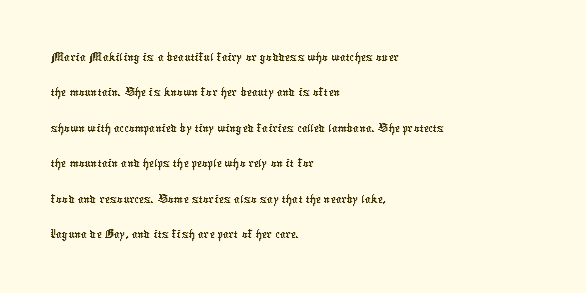
{"serif": "no", "width": "condensed", "stroke_contrast": "low", "x_height": "medium", "monospaced": "no", "underline": "no", "align": "left", "line_spacing_ratio": 1.22, "letter_spacing": "normal", "letter_spacing_em": 0.0, "glyph_px": 29}
